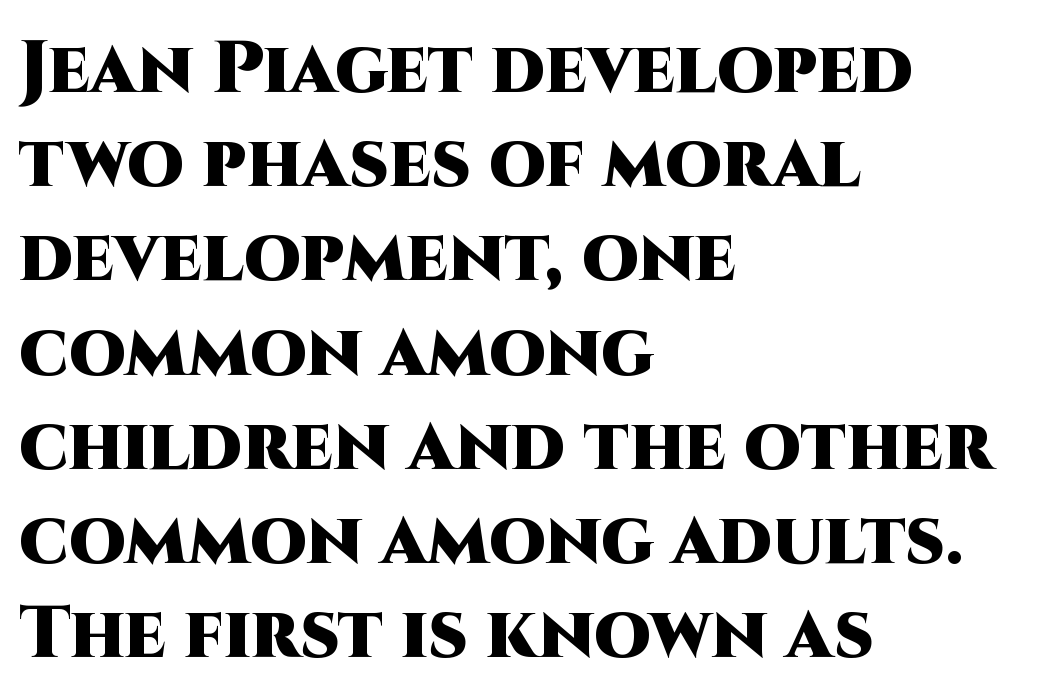
Evenly set lines give the paragraph a standard silhouette. The glyphs in this specimen are sans serif. Do the letters lean? They stand straight. Every row of glyphs begins at an identical x-position on the left. The string is rendered with underlining switched off. You'd pick this weight for a headline — it's a proper bold.
